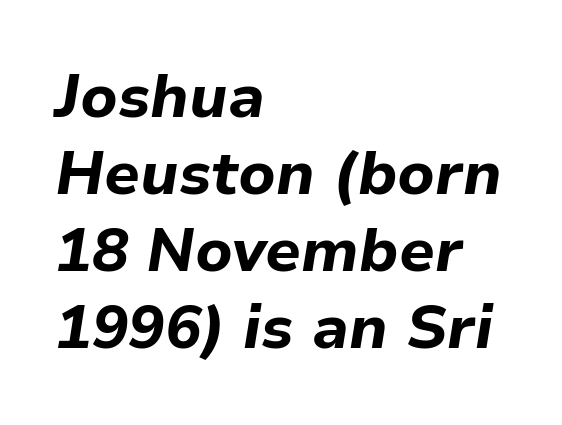
Q: Is the text bold? A: Yes.
Q: Is the text italic (slanted)? A: Yes, it leans right by about 9 degrees.
Q: Is the text underlined? A: No.
Q: How is the paragraph aligned? A: Left-aligned.
Q: Is the spacing between letters normal or unusually wide? A: Normal.
Q: Is the spacing between lines tight, normal or loose? A: Normal.
Q: Width (condensed, normal, or wide)? A: Normal.
Q: Stroke contrast? A: Low.
Q: x-height? A: Medium.
Q: Monospaced? A: No.
